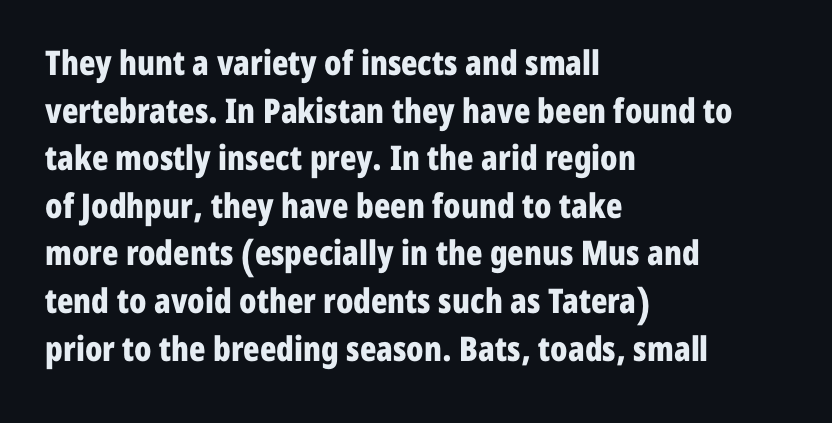
Q: Is the text bold? A: Yes.
Q: Is the text italic (slanted)? A: No, it is upright.
Q: Is the typeface a serif or a sans-serif typeface? A: Sans-serif.
Q: Is the text underlined? A: No.
Q: How is the paragraph aligned? A: Left-aligned.
Q: Is the spacing between letters normal or unusually wide? A: Normal.
Q: Is the spacing between lines tight, normal or loose? A: Normal.
Q: Width (condensed, normal, or wide)? A: Condensed.
Q: Stroke contrast? A: Low.
Q: x-height? A: Medium.
Q: Monospaced? A: No.
